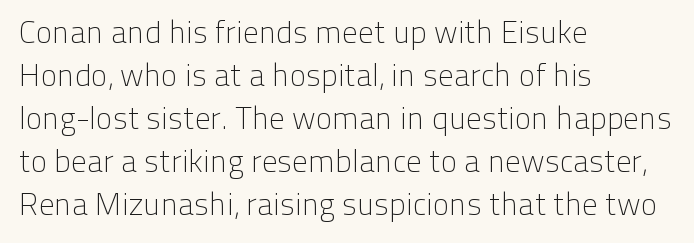
Q: Is the text bold? A: No.
Q: Is the text italic (slanted)? A: No, it is upright.
Q: Is the typeface a serif or a sans-serif typeface? A: Sans-serif.
Q: Is the text underlined? A: No.
Q: How is the paragraph aligned? A: Left-aligned.
Q: Is the spacing between letters normal or unusually wide? A: Normal.
Q: Is the spacing between lines tight, normal or loose? A: Normal.
Q: Width (condensed, normal, or wide)? A: Normal.
Q: Stroke contrast? A: Low.
Q: x-height? A: Medium.
Q: Monospaced? A: No.
